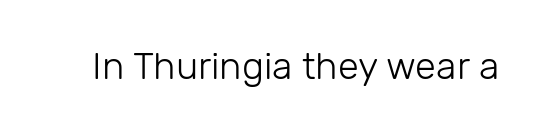
Heft: none added — not bold. Spacing between characters is what you'd get straight out of the box. In terms of letterform style, serifs are entirely absent. Bare-footed words on every line. The rendering uses natural spacing where letterforms have individual widths.
